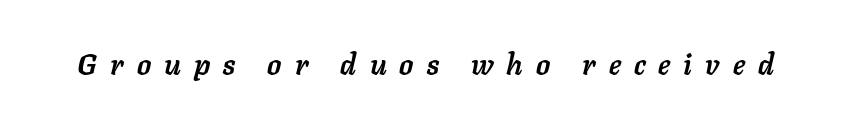
{"italic": "yes", "lean": "right", "slant_degrees": 11, "bold": "yes", "weight": "semibold", "width": "normal", "stroke_contrast": "low", "x_height": "medium", "monospaced": "no", "underline": "no", "letter_spacing": "wide", "letter_spacing_em": 0.45, "glyph_px": 29}
